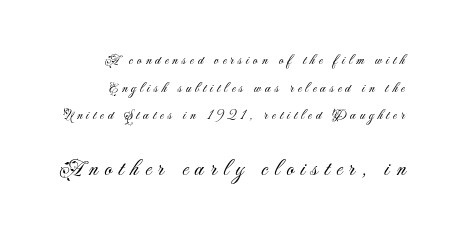
If you squint, the bottom block still reads clearly — it's the larger of the two. This sample trades compactness for vertical openness between lines. The font is comparable to plain body text, perhaps lighter. The passage shown is not underscored anywhere. The letters are spread apart with noticeably loose tracking.
